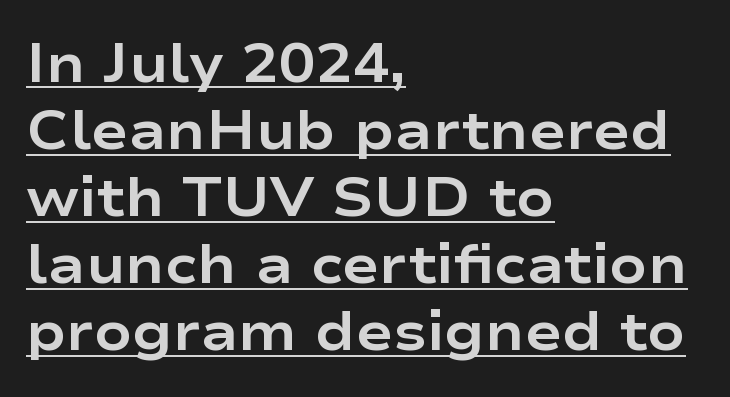
The image shows 55 px bold, wide sans-serif type, upright; set left-aligned, line spacing 1.22x, normal letter spacing, underlined; low stroke contrast and a medium x-height.
